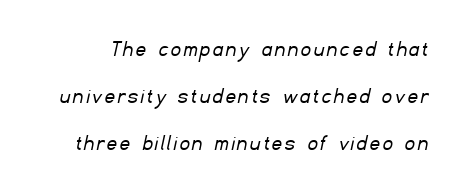
The image shows 24 px text type; set loose line spacing (1.96x), not underlined.
